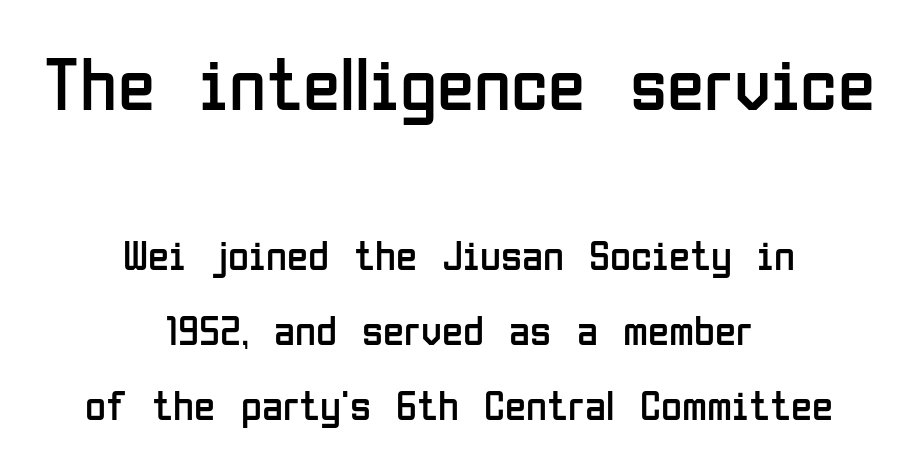
The passage shown is typeset with a sans-serif family. A centered setting, common on invitations and titles, is used for this passage. Notice how the stems are strictly vertical — no italics here. Weight: regular or lighter.
